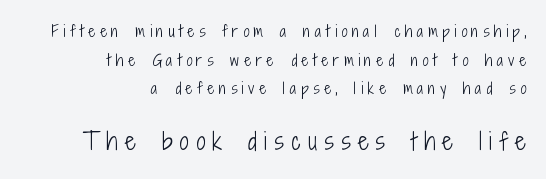
{"italic": "no", "bold": "no", "underline": "no", "align": "right", "line_spacing": "loose", "line_spacing_ratio": 1.91, "letter_spacing": "wide", "letter_spacing_em": 0.32, "larger_block": "second", "size_ratio": 1.53, "glyph_px": 23}
